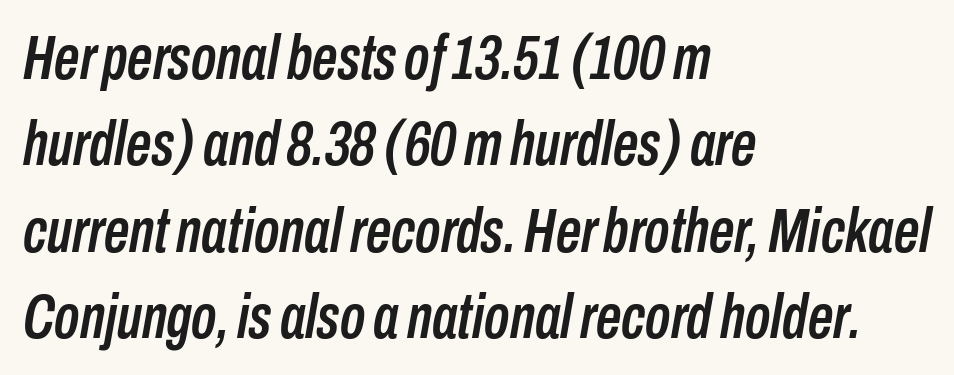
Q: Is the text italic (slanted)? A: Yes, it leans right by about 10 degrees.
Q: Is the text underlined? A: No.
Q: How is the paragraph aligned? A: Left-aligned.
Q: Is the spacing between letters normal or unusually wide? A: Normal.
Q: Is the spacing between lines tight, normal or loose? A: Normal.
Q: Width (condensed, normal, or wide)? A: Condensed.
Q: Stroke contrast? A: Low.
Q: x-height? A: Medium.
Q: Monospaced? A: No.
